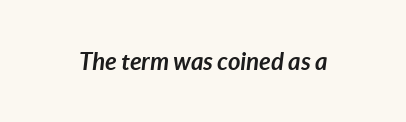
{"italic": "yes", "lean": "right", "slant_degrees": 7, "bold": "yes", "underline": "no", "letter_spacing": "normal", "letter_spacing_em": 0.0, "glyph_px": 24}
